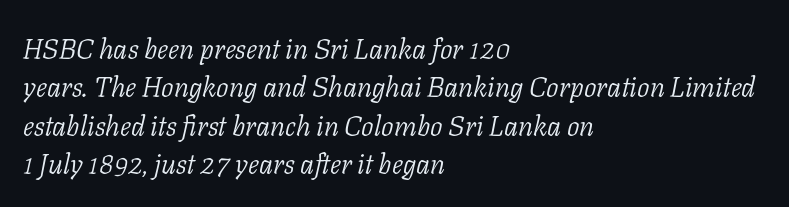
This sample uses a serif face. Here the designer chose a conventional face with non-uniform glyph widths. Descender tails drop into unmarked territory. There is no visible air inserted between adjacent glyphs. Compared with a typical body face, this is equally light or lighter still.
